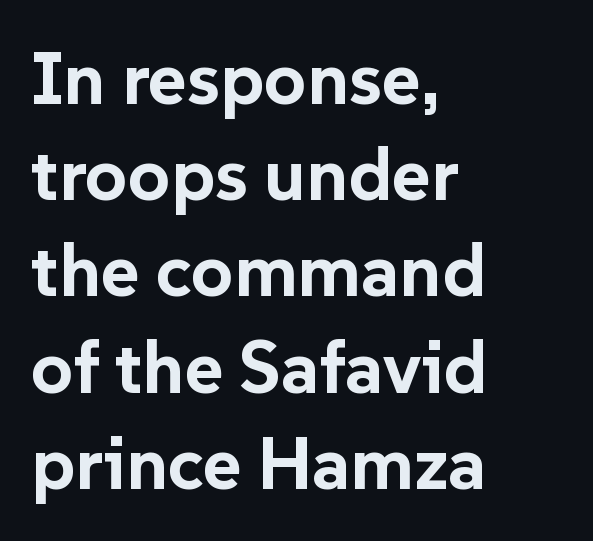
Q: Is the text bold? A: Yes.
Q: Is the text italic (slanted)? A: No, it is upright.
Q: Is the typeface a serif or a sans-serif typeface? A: Sans-serif.
Q: Is the text underlined? A: No.
Q: How is the paragraph aligned? A: Left-aligned.
Q: Is the spacing between letters normal or unusually wide? A: Normal.
Q: Is the spacing between lines tight, normal or loose? A: Normal.
Q: Width (condensed, normal, or wide)? A: Normal.
Q: Stroke contrast? A: Low.
Q: x-height? A: Medium.
Q: Monospaced? A: No.
